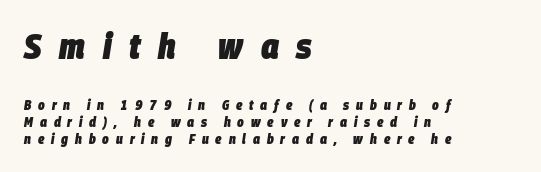
The image shows 36 px heavy, condensed type, italic (leaning right); set left-aligned, line spacing 1.2x, unusually wide letter spacing (+0.49 em), not underlined; the first (top) block is 2.57x larger; low stroke contrast and a large x-height.
